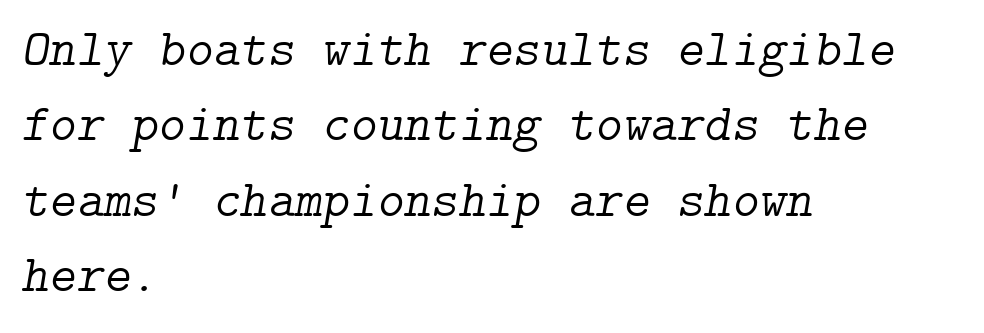
Each row of text sits above clean, open space. Rendered with sloped, italic letterforms. Standard letterfit; no display-style spreading of the glyphs. This sample is left-justified, so line endings fall wherever the words run out. A normal amount of white space separates one row of letters from the next. The face looks like a standard text weight, possibly lighter.
